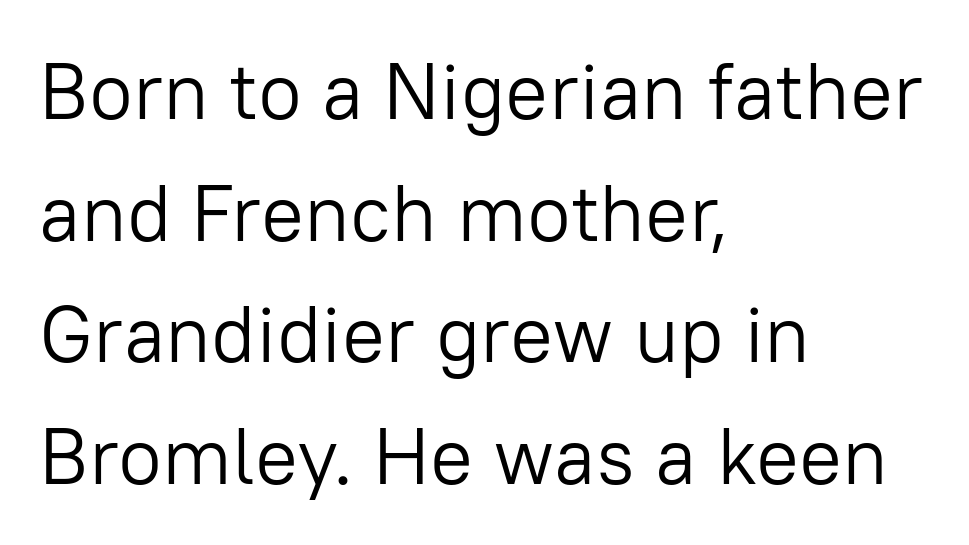
Q: Is the text bold? A: No.
Q: Is the text italic (slanted)? A: No, it is upright.
Q: Is the typeface a serif or a sans-serif typeface? A: Sans-serif.
Q: Is the text underlined? A: No.
Q: How is the paragraph aligned? A: Left-aligned.
Q: Is the spacing between letters normal or unusually wide? A: Normal.
Q: Is the spacing between lines tight, normal or loose? A: Normal.
Q: Width (condensed, normal, or wide)? A: Normal.
Q: Stroke contrast? A: Low.
Q: x-height? A: Medium.
Q: Monospaced? A: No.
